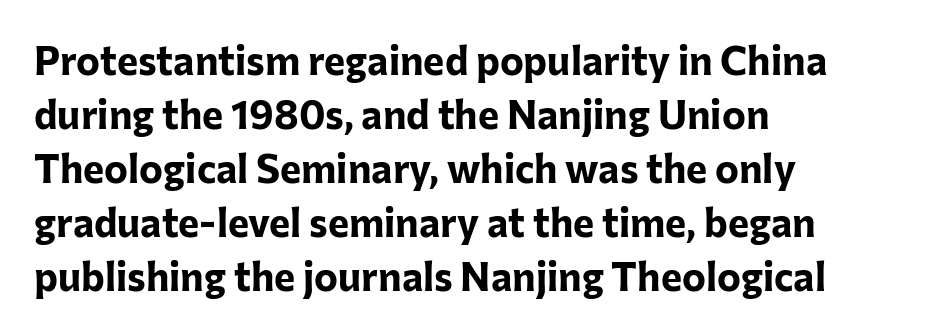
Its strokes are broad and dark, the hallmark of bold type. Alignment: flush left. Every stem runs plumb, perpendicular to the baseline. Is this a fixed-width face? No — the glyphs have proportional, varying widths. Spacing between characters is what you'd get straight out of the box.
